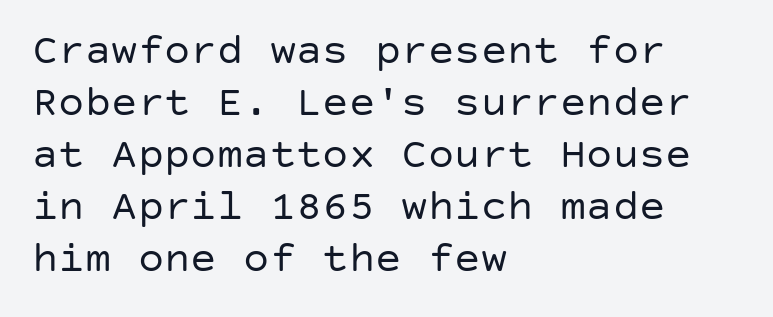
No extra tracking has been applied to these lines. Every stem runs plumb, perpendicular to the baseline. Serif or sans? Sans — the stroke terminals are bare. Check the space under the baseline: it is left empty. These lines are set flush left with a ragged right edge. Stroke mass is kept to a normal reading level or below.
